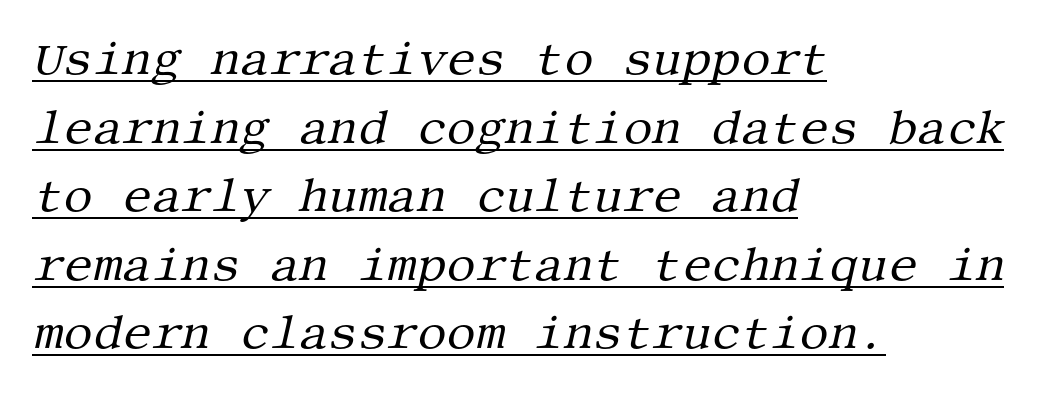
Q: Is the text bold? A: No.
Q: Is the text italic (slanted)? A: Yes, it leans right by about 13 degrees.
Q: Is the typeface a serif or a sans-serif typeface? A: Serif.
Q: Is the text underlined? A: Yes.
Q: How is the paragraph aligned? A: Left-aligned.
Q: Is the spacing between letters normal or unusually wide? A: Normal.
Q: Is the spacing between lines tight, normal or loose? A: Normal.
Q: Width (condensed, normal, or wide)? A: Normal.
Q: Stroke contrast? A: Medium.
Q: x-height? A: Large.
